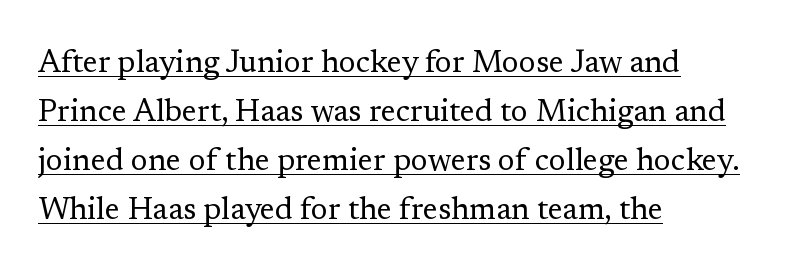
The block of text has a typical density, with ordinary space between rows. Letterform terminals end in serifs throughout the passage. The passage shown is typed in a proportional face where columns would drift. This is not heavy type; no bold has been used. How are the letters spaced? Ordinarily, with no added tracking. Does the copy run flush right? No — it runs flush left.
